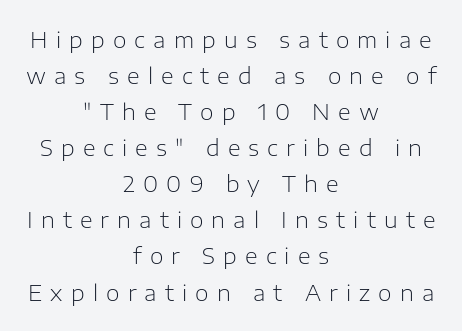
The image shows 22 px text type, upright; set centered, normal line spacing (1.64x), unusually wide letter spacing (+0.37 em), not underlined.
